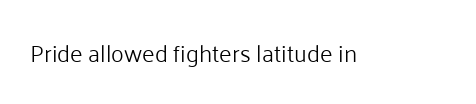
{"italic": "no", "bold": "no", "underline": "no", "letter_spacing": "normal", "letter_spacing_em": 0.0, "glyph_px": 24}
